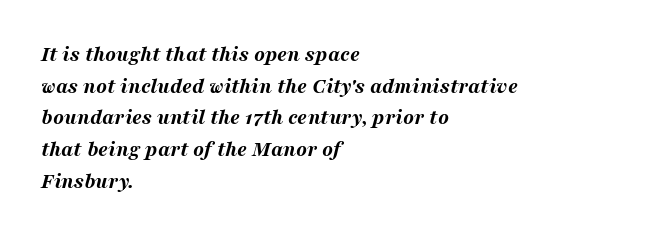
The image shows 22 px bold type, italic (leaning right); set left-aligned, normal line spacing (1.44x), normal letter spacing, not underlined.
